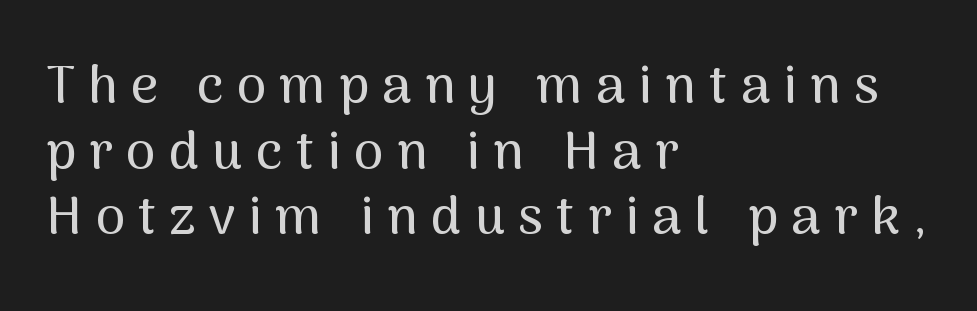
The image shows 53 px sans-serif type, upright; set left-aligned, line spacing 1.24x, unusually wide letter spacing (+0.25 em), not underlined; medium stroke contrast and a medium x-height.
